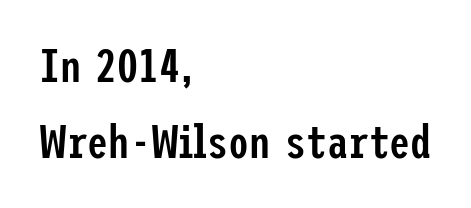
Unlike a traditional serif, this face leaves its strokes unadorned. A roman cut, with each character standing at attention. Reading down the column, the eye jumps a familiar distance to each next line. The passage shown is not underscored anywhere.
